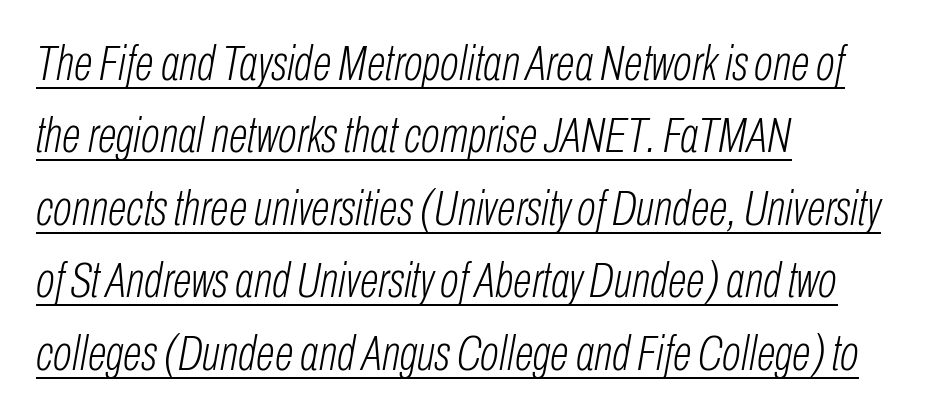
Emphasis-style slanted type is in use. Emphasis is given by a line drawn under the lettering. Evenly set lines give the paragraph a standard silhouette. You could not count columns in this text — the font is proportionally spaced.
